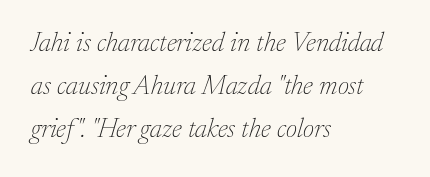
The image shows 27 px text type, italic (leaning right); set left-aligned, normal line spacing (1.6x), normal letter spacing, not underlined.
